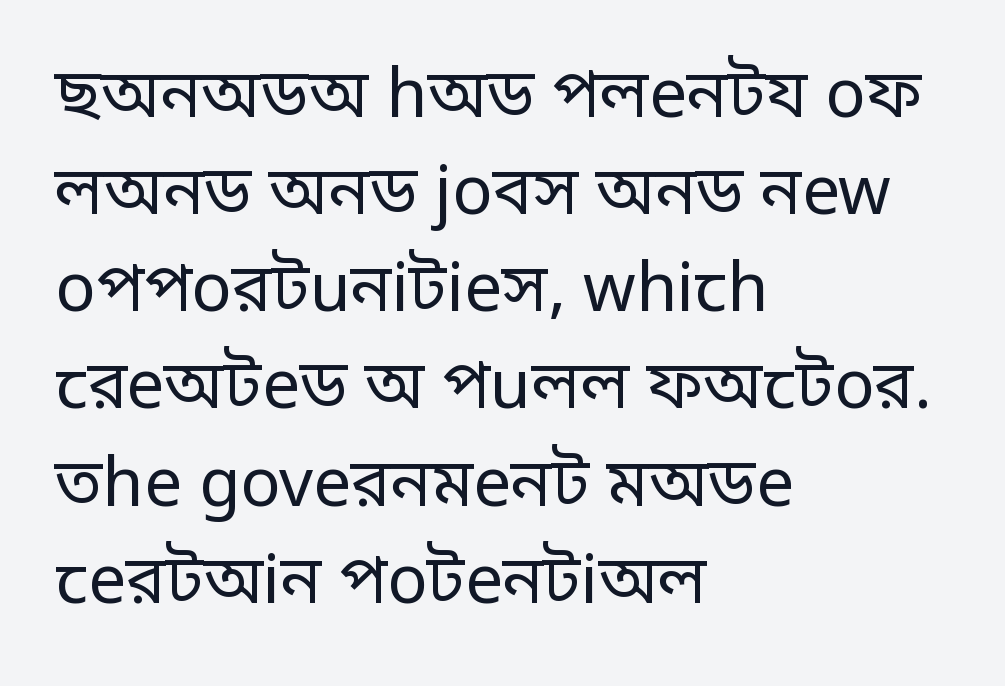
What's the leading like? Ordinary, nothing unusual. The words here are not underlined. The letterforms sit at book weight or below. Notice how the passage keeps a crisp vertical edge on the left only.
